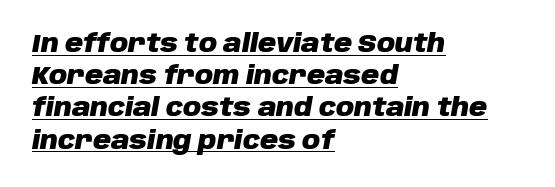
{"italic": "yes", "lean": "right", "slant_degrees": 10, "bold": "yes", "underline": "yes", "align": "left", "line_spacing": "normal", "line_spacing_ratio": 1.29, "letter_spacing": "normal", "letter_spacing_em": 0.0, "glyph_px": 25}
